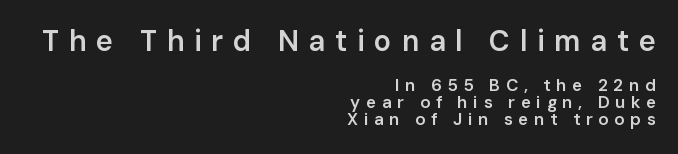
Q: Is the text bold? A: Semi-bold.
Q: Is the text italic (slanted)? A: No, it is upright.
Q: Is the typeface a serif or a sans-serif typeface? A: Sans-serif.
Q: Is the text underlined? A: No.
Q: How is the paragraph aligned? A: Right-aligned.
Q: Is the spacing between letters normal or unusually wide? A: Unusually wide.
Q: Is the spacing between lines tight, normal or loose? A: Tight.
Q: Which block of text is set in a larger size, the first (top) or the second (bottom)? A: The first (top) one.
Q: Width (condensed, normal, or wide)? A: Normal.
Q: Stroke contrast? A: Low.
Q: x-height? A: Medium.
Q: Monospaced? A: No.
